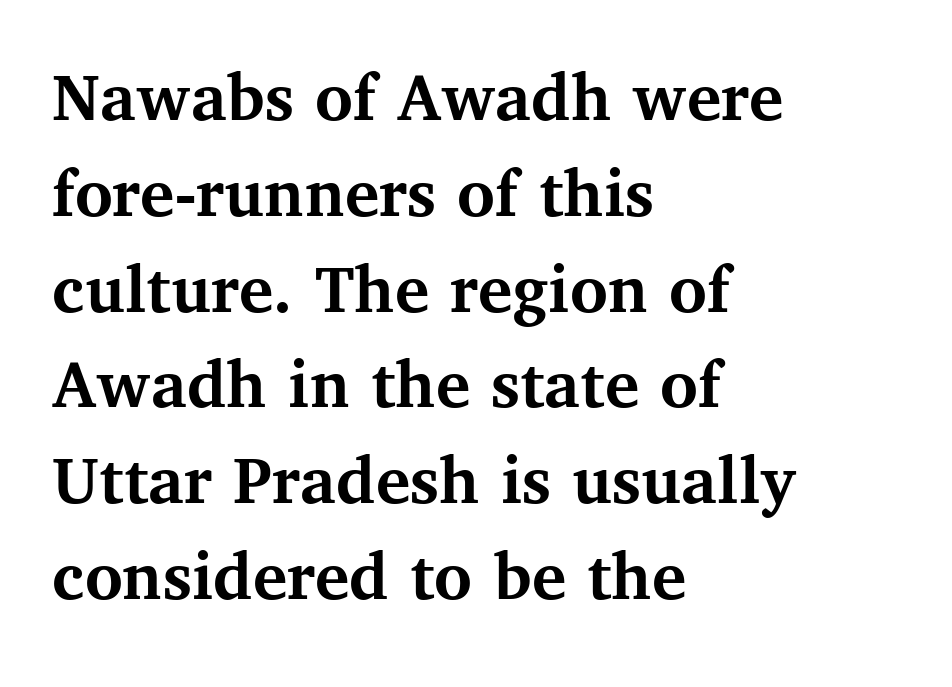
The image shows 72 px semibold serif type, upright; set left-aligned, normal line spacing (1.33x), normal letter spacing, not underlined; medium stroke contrast and a medium x-height.
